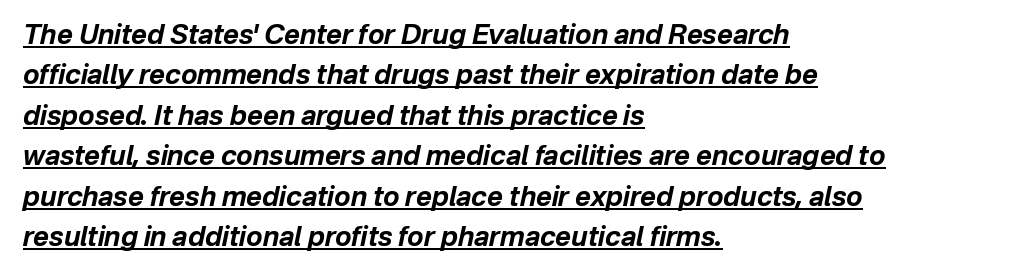
{"italic": "yes", "lean": "right", "slant_degrees": 12, "bold": "yes", "underline": "yes", "align": "left", "line_spacing": "normal", "line_spacing_ratio": 1.5, "letter_spacing": "normal", "letter_spacing_em": 0.0, "glyph_px": 27}
